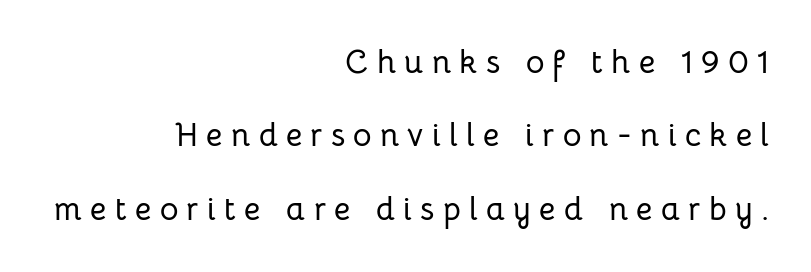
Q: Is the text italic (slanted)? A: No, it is upright.
Q: Is the typeface a serif or a sans-serif typeface? A: Sans-serif.
Q: Is the text underlined? A: No.
Q: How is the paragraph aligned? A: Right-aligned.
Q: Is the spacing between letters normal or unusually wide? A: Unusually wide.
Q: Is the spacing between lines tight, normal or loose? A: Loose.
Q: Width (condensed, normal, or wide)? A: Normal.
Q: Stroke contrast? A: Low.
Q: x-height? A: Medium.
Q: Monospaced? A: No.
